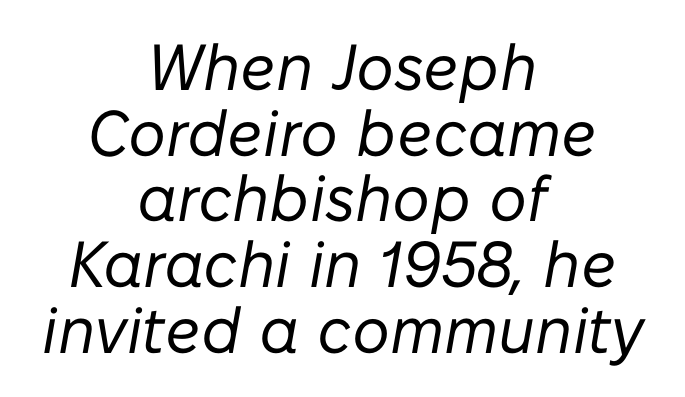
The passage shown is not underscored anywhere. Does the lettering tilt? It does — this is italic. In CSS terms this would be text-align: center. Default kerning and tracking; the words read as compact shapes. Rows of type sit shoulder to shoulder in the vertical direction. The passage shown is typed in a proportional face where columns would drift.
